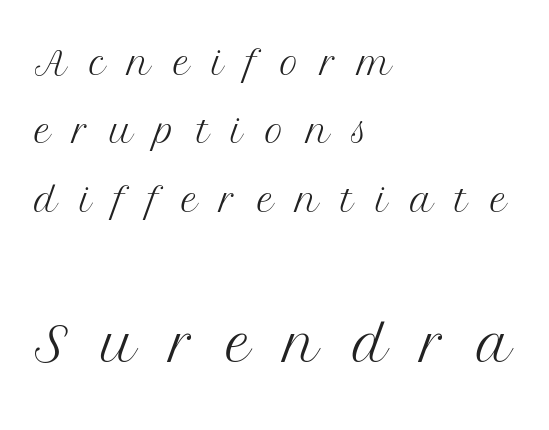
The image shows 77 px light serif type; set left-aligned, normal line spacing (1.34x), unusually wide letter spacing (+0.44 em), not underlined; the second (bottom) block is 1.51x larger; medium stroke contrast and a medium x-height.
